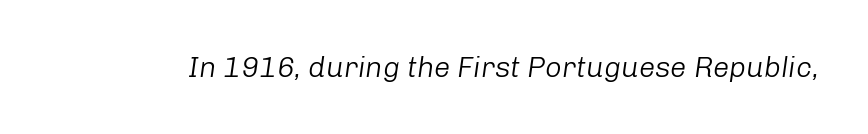
{"italic": "yes", "lean": "right", "slant_degrees": 8, "bold": "no", "weight": "light", "width": "normal", "stroke_contrast": "low", "x_height": "medium", "monospaced": "no", "underline": "no", "letter_spacing": "normal", "letter_spacing_em": 0.0, "glyph_px": 29}
